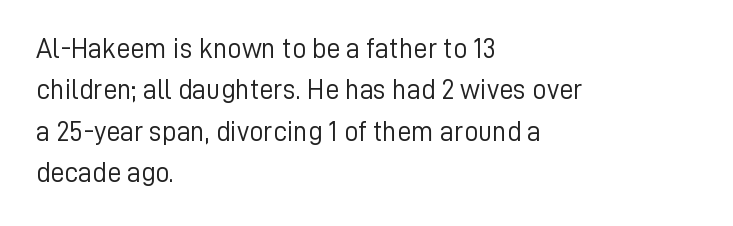
A light-to-regular cut is what we see here. To sum up the face: it is a sans, with no serifs. Looks like regular typesetting: each glyph gets only the width it needs. Unlike italic type, these characters show no tilt at all.
